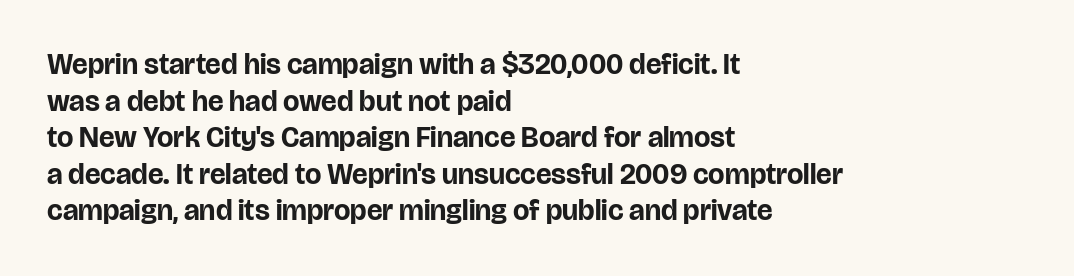
Q: Is the text bold? A: Yes.
Q: Is the text italic (slanted)? A: No, it is upright.
Q: Is the typeface a serif or a sans-serif typeface? A: Sans-serif.
Q: Is the text underlined? A: No.
Q: How is the paragraph aligned? A: Left-aligned.
Q: Is the spacing between letters normal or unusually wide? A: Normal.
Q: Is the spacing between lines tight, normal or loose? A: Normal.
Q: Width (condensed, normal, or wide)? A: Normal.
Q: Stroke contrast? A: Low.
Q: x-height? A: Large.
Q: Monospaced? A: No.
